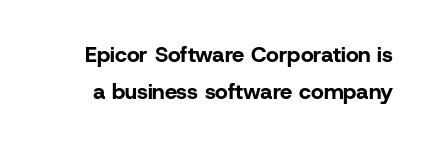
Caption: bold face, heavy strokes. The rendering uses a moderate line-height, typical for paragraphs. Observe the ordinary spacing: letters are neighbours, not strangers. The letters stand straight up with perfectly vertical stems.
